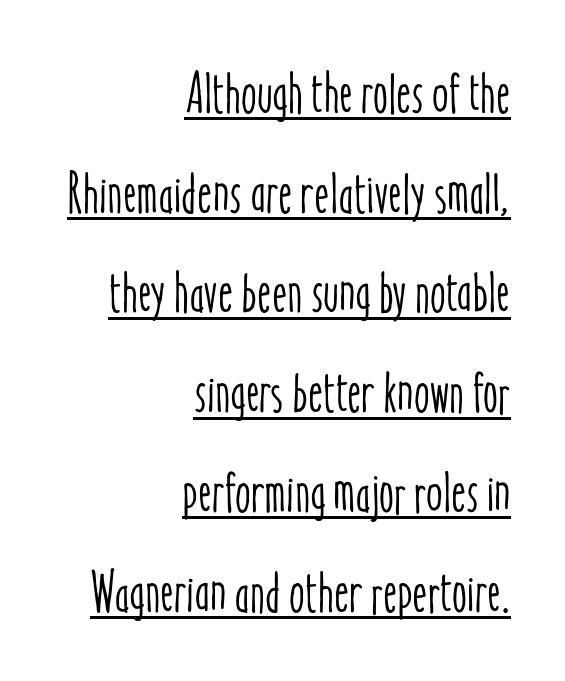
{"italic": "no", "width": "condensed", "stroke_contrast": "low", "x_height": "medium", "monospaced": "no", "underline": "yes", "align": "right", "line_spacing_ratio": 1.75, "letter_spacing": "normal", "letter_spacing_em": 0.0, "glyph_px": 57}
